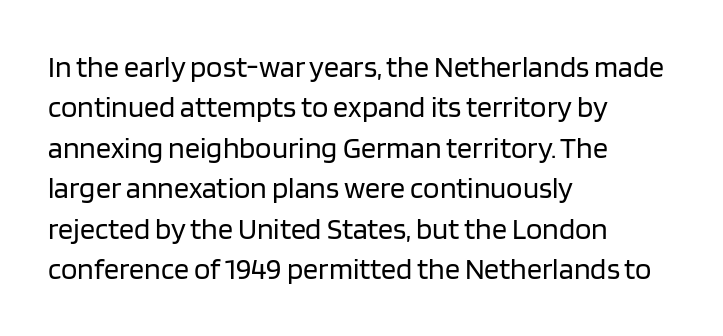
Q: Is the text bold? A: No.
Q: Is the text italic (slanted)? A: No, it is upright.
Q: Is the typeface a serif or a sans-serif typeface? A: Sans-serif.
Q: Is the text underlined? A: No.
Q: How is the paragraph aligned? A: Left-aligned.
Q: Is the spacing between letters normal or unusually wide? A: Normal.
Q: Is the spacing between lines tight, normal or loose? A: Normal.
Q: Width (condensed, normal, or wide)? A: Normal.
Q: Stroke contrast? A: Low.
Q: x-height? A: Large.
Q: Monospaced? A: No.
